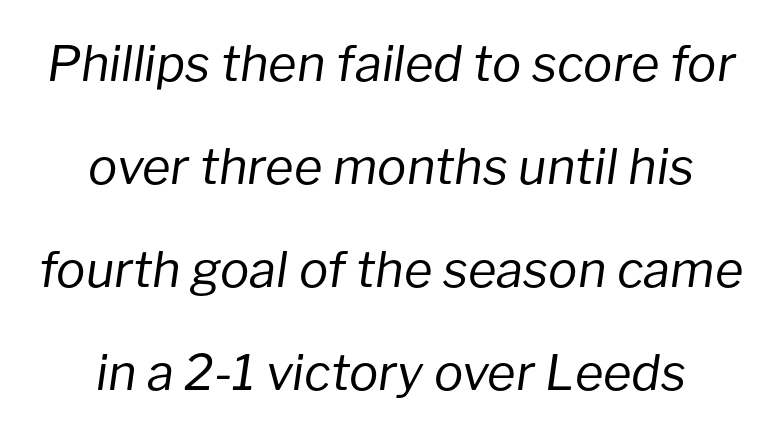
Q: Is the text bold? A: No.
Q: Is the text italic (slanted)? A: Yes, it leans right by about 8 degrees.
Q: Is the text underlined? A: No.
Q: How is the paragraph aligned? A: Centered.
Q: Is the spacing between letters normal or unusually wide? A: Normal.
Q: Is the spacing between lines tight, normal or loose? A: Loose.
Q: Width (condensed, normal, or wide)? A: Normal.
Q: Stroke contrast? A: Low.
Q: x-height? A: Medium.
Q: Monospaced? A: No.
